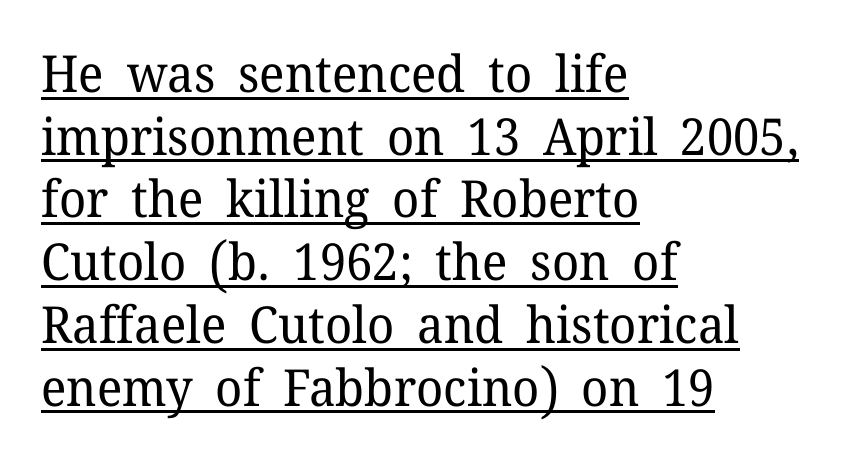
Q: Is the text bold? A: No.
Q: Is the text italic (slanted)? A: No, it is upright.
Q: Is the typeface a serif or a sans-serif typeface? A: Serif.
Q: Is the text underlined? A: Yes.
Q: How is the paragraph aligned? A: Left-aligned.
Q: Is the spacing between letters normal or unusually wide? A: Normal.
Q: Width (condensed, normal, or wide)? A: Normal.
Q: Stroke contrast? A: Low.
Q: x-height? A: Medium.
Q: Monospaced? A: No.
